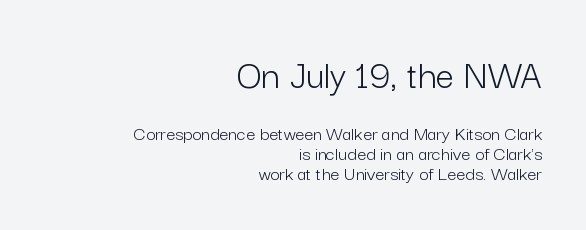
The image shows 41 px light sans-serif type, upright; set right-aligned, tight line spacing (1.0x), normal letter spacing, not underlined; the first (top) block is 2.05x larger; low stroke contrast and a medium x-height.
